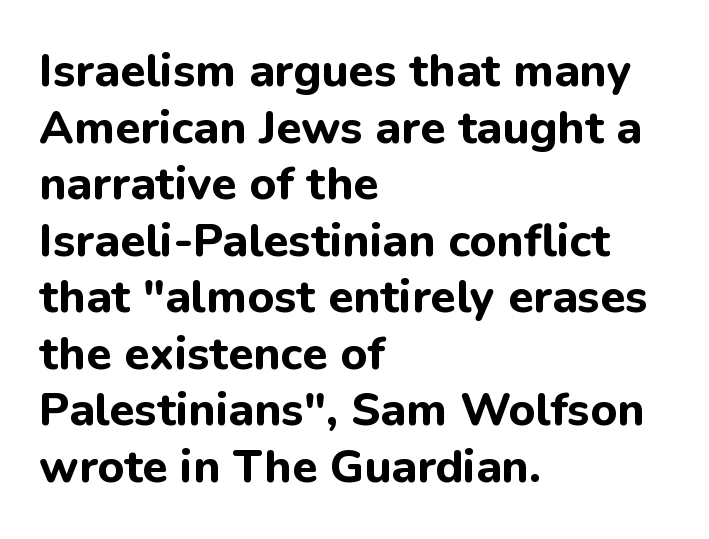
Q: Is the text bold? A: Yes.
Q: Is the text italic (slanted)? A: No, it is upright.
Q: Is the typeface a serif or a sans-serif typeface? A: Sans-serif.
Q: Is the text underlined? A: No.
Q: How is the paragraph aligned? A: Left-aligned.
Q: Is the spacing between letters normal or unusually wide? A: Normal.
Q: Width (condensed, normal, or wide)? A: Normal.
Q: Stroke contrast? A: Low.
Q: x-height? A: Medium.
Q: Monospaced? A: No.
